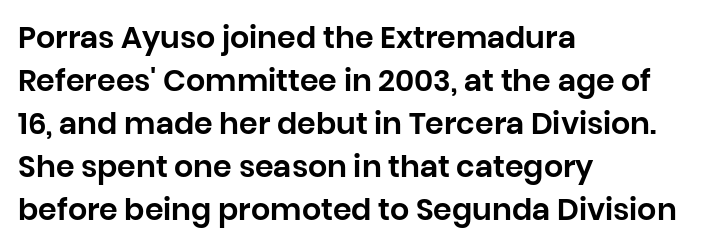
The image shows 30 px sans-serif type, upright; set left-aligned, normal line spacing (1.43x), normal letter spacing, not underlined; low stroke contrast and a large x-height.
